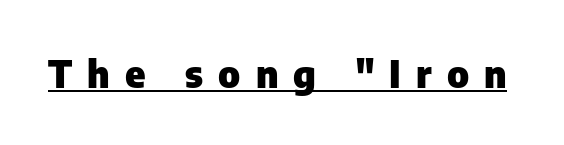
{"serif": "no", "italic": "no", "bold": "yes", "weight": "heavy", "width": "normal", "stroke_contrast": "low", "x_height": "medium", "monospaced": "no", "underline": "yes", "letter_spacing": "wide", "letter_spacing_em": 0.4, "glyph_px": 38}
